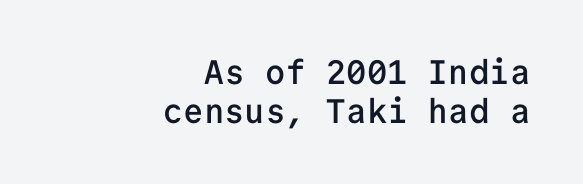
The image shows 34 px semibold sans-serif type, upright, monospaced; set right-aligned, tight line spacing (1.15x), normal letter spacing, not underlined; low stroke contrast and a medium x-height.
